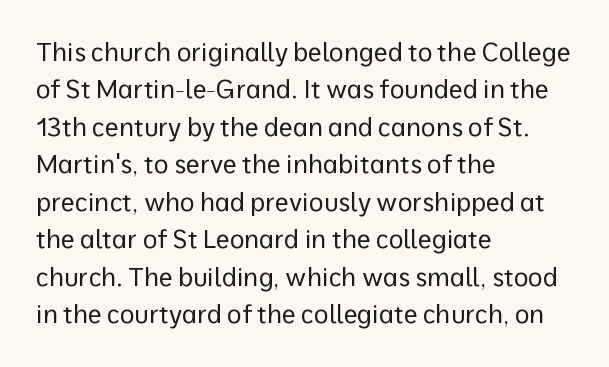
In CSS terms this would be text-align: left. Descenders are the only things crossing below the line. One glance says typical: line gaps are just what's usual. This is the regular roman posture of the typeface.
